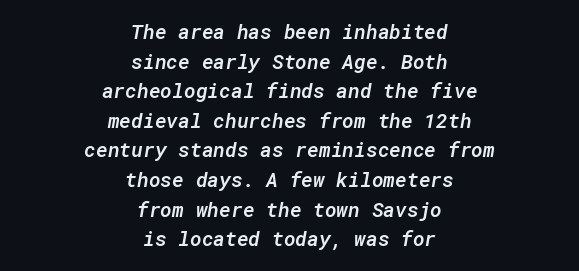
Q: Is the text bold? A: Semi-bold.
Q: Is the text italic (slanted)? A: Yes, it leans right by about 10 degrees.
Q: Is the text underlined? A: No.
Q: How is the paragraph aligned? A: Centered.
Q: Is the spacing between letters normal or unusually wide? A: Normal.
Q: Is the spacing between lines tight, normal or loose? A: Normal.
